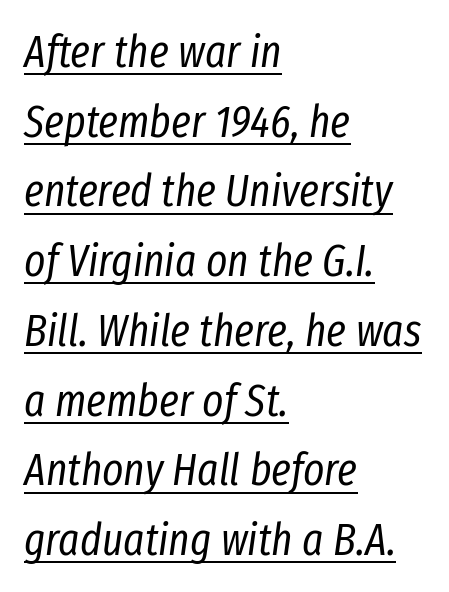
{"italic": "yes", "lean": "right", "slant_degrees": 8, "bold": "no", "weight": "regular", "width": "condensed", "stroke_contrast": "low", "x_height": "medium", "monospaced": "no", "underline": "yes", "align": "left", "line_spacing": "normal", "line_spacing_ratio": 1.55, "letter_spacing": "normal", "letter_spacing_em": 0.0, "glyph_px": 45}
